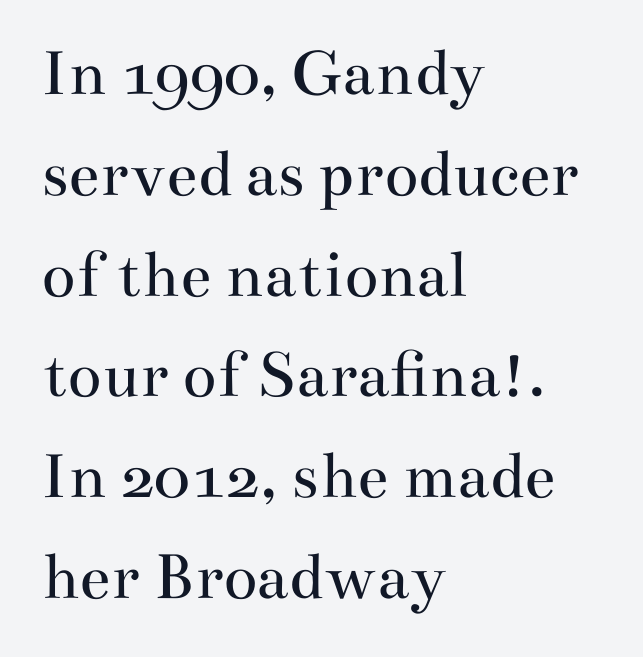
The image shows 70 px regular-weight, wide serif type, upright; set left-aligned, normal line spacing (1.44x), normal letter spacing, not underlined; medium stroke contrast and a small x-height.
